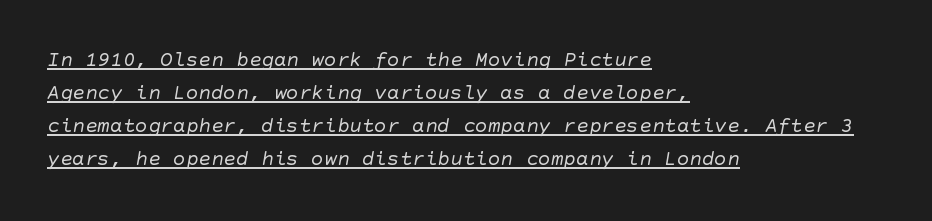
The image shows 21 px text type; set left-aligned, normal line spacing (1.57x), normal letter spacing, underlined.
